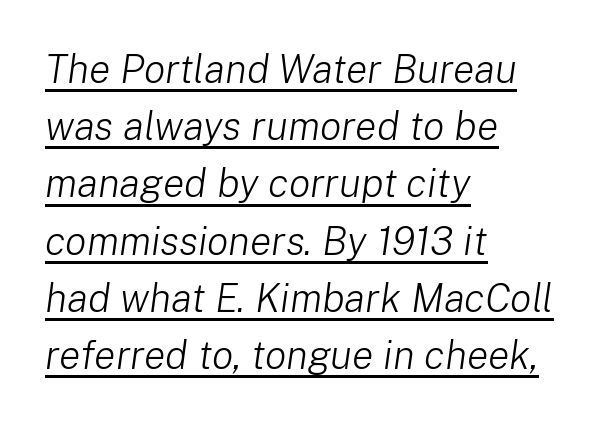
Q: Is the text bold? A: No.
Q: Is the text italic (slanted)? A: Yes, it leans right by about 8 degrees.
Q: Is the text underlined? A: Yes.
Q: How is the paragraph aligned? A: Left-aligned.
Q: Is the spacing between letters normal or unusually wide? A: Normal.
Q: Is the spacing between lines tight, normal or loose? A: Normal.
Q: Width (condensed, normal, or wide)? A: Normal.
Q: Stroke contrast? A: Low.
Q: x-height? A: Medium.
Q: Monospaced? A: No.
